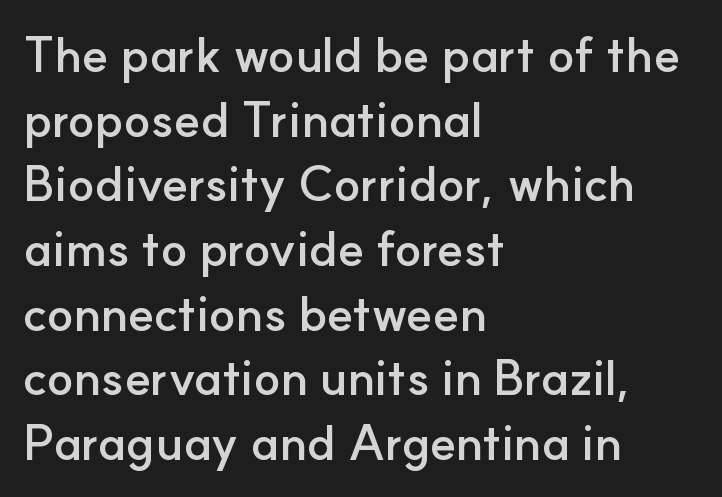
{"serif": "no", "italic": "no", "bold": "yes", "weight": "semibold", "width": "normal", "stroke_contrast": "low", "x_height": "small", "monospaced": "no", "underline": "no", "align": "left", "line_spacing": "normal", "line_spacing_ratio": 1.32, "letter_spacing": "normal", "letter_spacing_em": 0.0, "glyph_px": 49}
